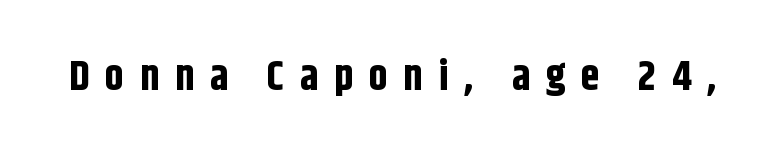
These lines are rendered in a variable-pitch font. Lines of text with bare space underneath. Ordinary non-slanted type is in use. A full-strength bold gives these letters their thick strokes. This sample uses expanded letter spacing, leaving extra air between glyphs. Each letter's strokes conclude bluntly, with no projecting serifs.
